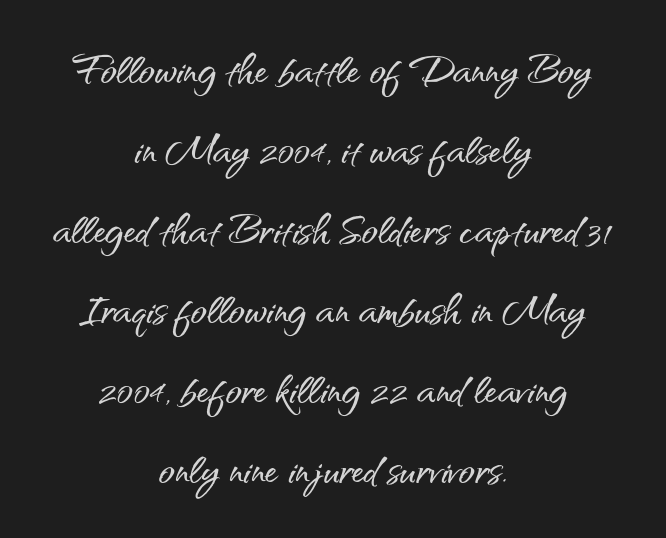
Check where the strokes stop: nothing finishes them off — pure sans. Spacing verdict: proportional, widths tailored to each character. The gaps between neighbouring characters are ordinary and unremarkable. Leading: standard. Horizontal alignment here is central, giving a formal, balanced look.
